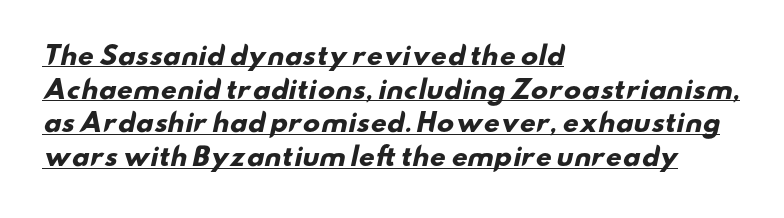
{"bold": "yes", "underline": "yes", "align": "left", "line_spacing": "normal", "line_spacing_ratio": 1.35, "letter_spacing": "normal", "letter_spacing_em": 0.0, "glyph_px": 25}
